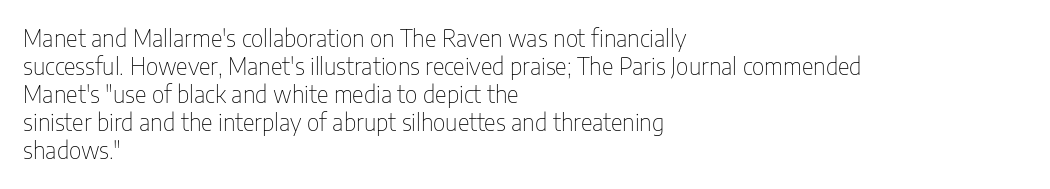
The image shows 23 px text type, upright; set left-aligned, line spacing 1.22x, normal letter spacing, not underlined.
